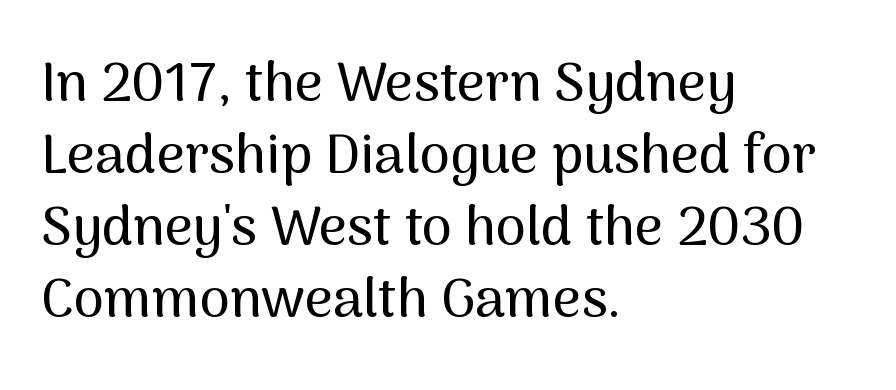
The image shows 55 px sans-serif type, upright; set left-aligned, normal line spacing (1.31x), normal letter spacing, not underlined; medium stroke contrast and a medium x-height.
